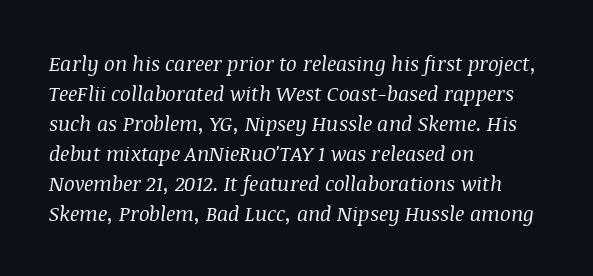
The image shows 20 px text type, italic (leaning right); set left-aligned, normal line spacing (1.5x), normal letter spacing, not underlined.
